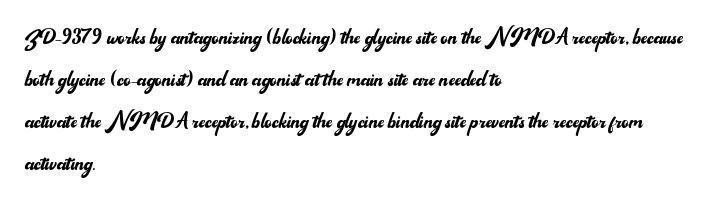
Q: Is the text bold? A: No.
Q: Is the text italic (slanted)? A: Yes.
Q: Is the text underlined? A: No.
Q: How is the paragraph aligned? A: Left-aligned.
Q: Is the spacing between letters normal or unusually wide? A: Normal.
Q: Is the spacing between lines tight, normal or loose? A: Normal.
